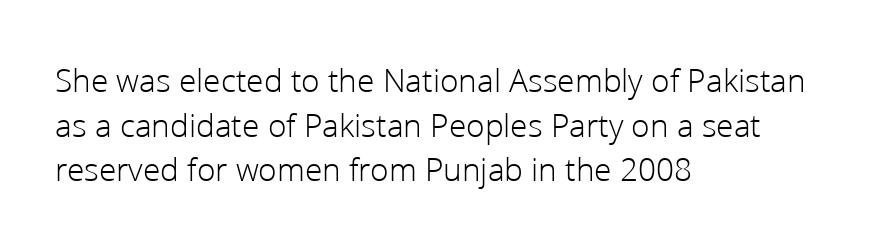
The image shows 34 px light sans-serif type, upright; set left-aligned, normal line spacing (1.31x), normal letter spacing, not underlined; low stroke contrast and a medium x-height.
